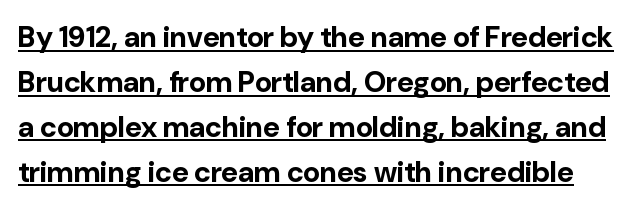
{"serif": "no", "italic": "no", "bold": "yes", "weight": "bold", "width": "normal", "stroke_contrast": "low", "x_height": "medium", "monospaced": "no", "underline": "yes", "line_spacing": "normal", "line_spacing_ratio": 1.55, "letter_spacing": "normal", "letter_spacing_em": 0.0, "glyph_px": 29}
